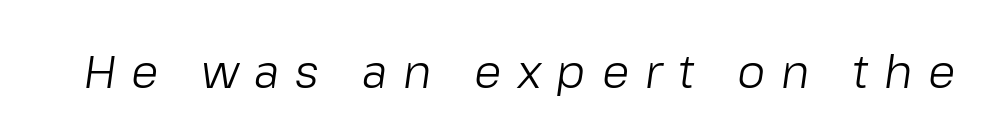
Q: Is the text bold? A: No.
Q: Is the text italic (slanted)? A: Yes, it leans right by about 8 degrees.
Q: Is the text underlined? A: No.
Q: Is the spacing between letters normal or unusually wide? A: Unusually wide.
Q: Width (condensed, normal, or wide)? A: Normal.
Q: Stroke contrast? A: Low.
Q: x-height? A: Medium.
Q: Monospaced? A: No.
